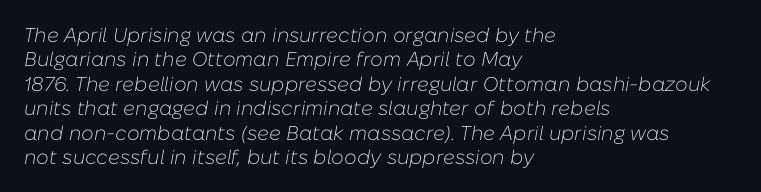
The image shows 20 px text type, italic (leaning right); set left-aligned, line spacing 1.22x, normal letter spacing, not underlined.
